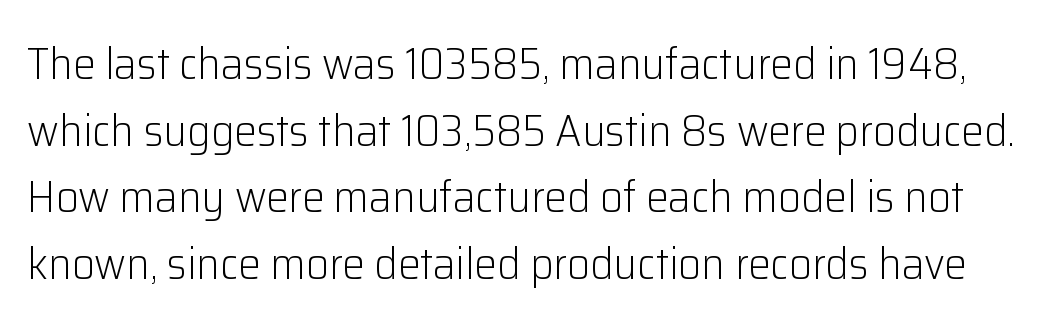
{"serif": "no", "italic": "no", "bold": "no", "weight": "light", "width": "normal", "stroke_contrast": "low", "x_height": "medium", "monospaced": "no", "underline": "no", "line_spacing": "normal", "line_spacing_ratio": 1.48, "letter_spacing": "normal", "letter_spacing_em": 0.0, "glyph_px": 45}
